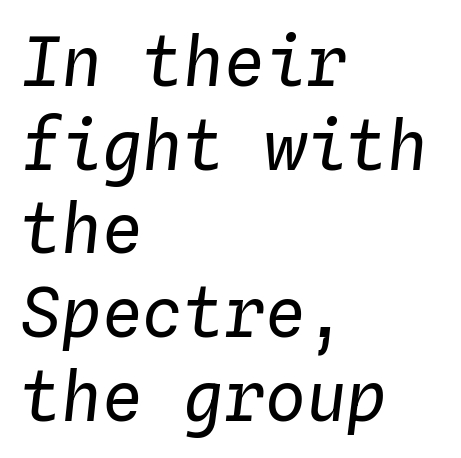
Q: Is the text bold? A: No.
Q: Is the text italic (slanted)? A: Yes, it leans right by about 4 degrees.
Q: Is the text underlined? A: No.
Q: How is the paragraph aligned? A: Left-aligned.
Q: Is the spacing between letters normal or unusually wide? A: Normal.
Q: Width (condensed, normal, or wide)? A: Normal.
Q: Stroke contrast? A: Low.
Q: x-height? A: Medium.
Q: Monospaced? A: Yes.
